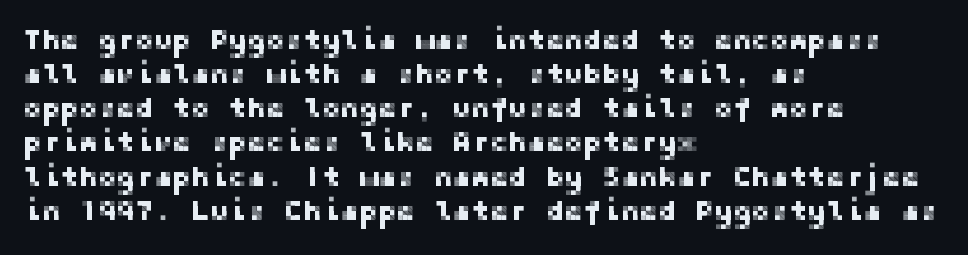
{"serif": "no", "italic": "no", "width": "normal", "stroke_contrast": "low", "x_height": "medium", "underline": "no", "align": "left", "line_spacing_ratio": 1.22, "letter_spacing": "normal", "letter_spacing_em": 0.0, "glyph_px": 28}
